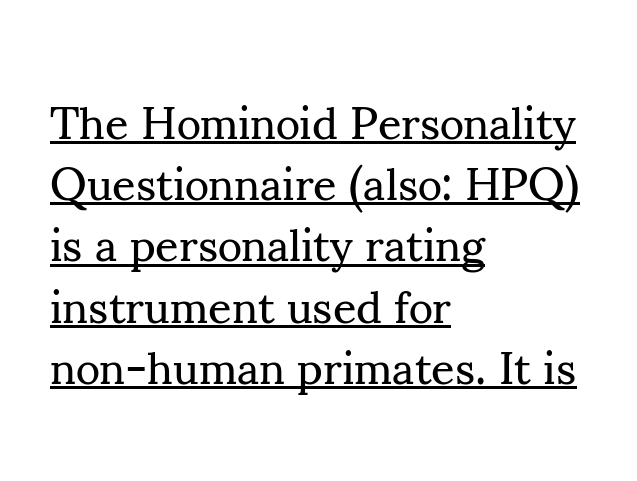
{"serif": "yes", "italic": "no", "bold": "no", "weight": "regular", "width": "normal", "stroke_contrast": "medium", "x_height": "small", "monospaced": "no", "underline": "yes", "align": "left", "line_spacing": "normal", "line_spacing_ratio": 1.33, "letter_spacing": "normal", "letter_spacing_em": 0.0, "glyph_px": 46}
